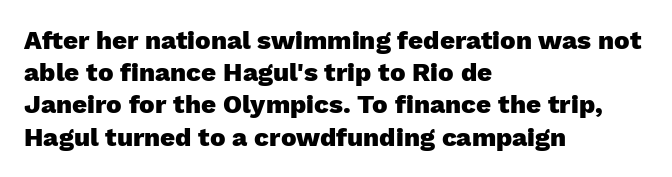
Descenders hang freely into open space. Rendered with straight, roman letterforms. The strokes are fattened all the way to bold. This rendering uses left alignment, leaving the right contour irregular.
